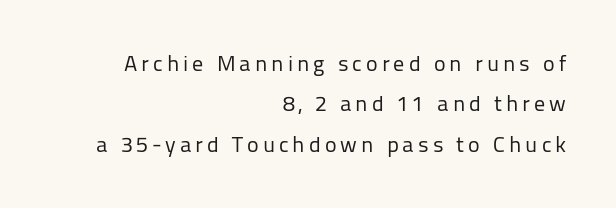
The letters stand upright; this is a roman face. Weight class: somewhere from thin through regular. Check the space under the baseline: it is left empty. This sample is right-justified, so line beginnings fall wherever the words allow.
